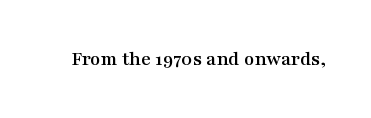
Every character sits straight up, as roman type does. The string is rendered with underlining switched off. Students, note that the glyphs here touch the page at normal intervals.
